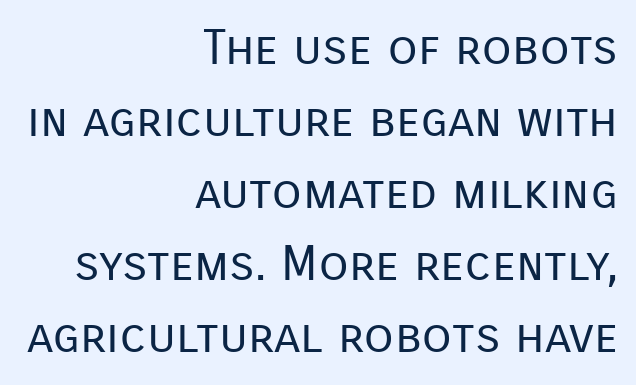
Every row of glyphs terminates at an identical x-position on the right. Glance below the letters and you will spot only blank space. Compared with typical paragraphs, the rows here are spaced about the same. The strokes are not fattened; the text isn't bold.
